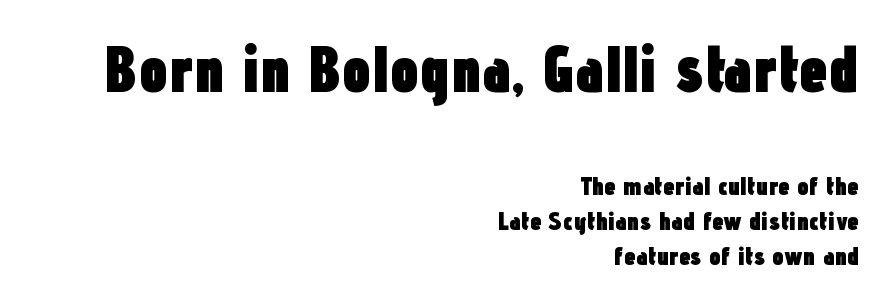
{"serif": "no", "italic": "no", "bold": "yes", "weight": "heavy", "width": "condensed", "stroke_contrast": "low", "x_height": "medium", "monospaced": "no", "underline": "no", "align": "right", "line_spacing": "normal", "line_spacing_ratio": 1.35, "letter_spacing": "normal", "letter_spacing_em": 0.0, "larger_block": "first", "size_ratio": 2.5, "glyph_px": 65}
